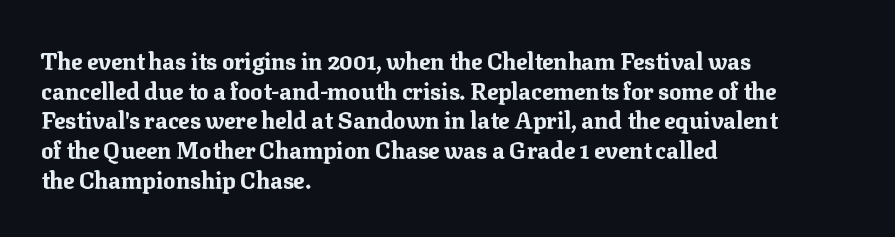
{"italic": "no", "bold": "yes", "underline": "no", "align": "left", "line_spacing": "normal", "line_spacing_ratio": 1.29, "letter_spacing": "normal", "letter_spacing_em": 0.0, "glyph_px": 23}
